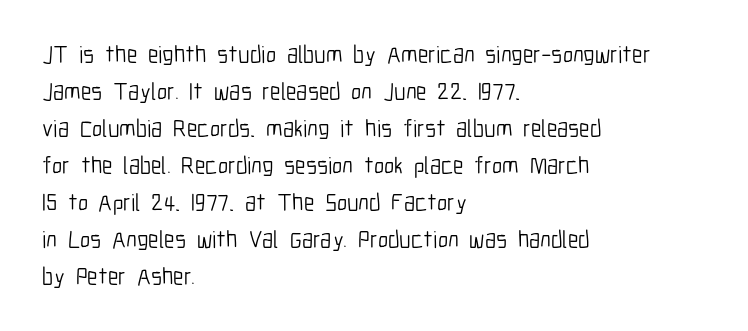
The image shows 24 px text type, upright; set left-aligned, normal line spacing (1.54x), normal letter spacing, not underlined.
